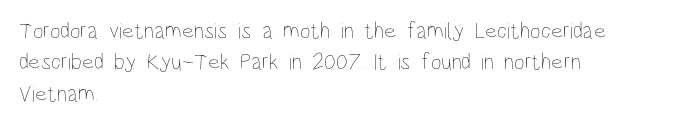
One glance says typical: line gaps are just what's usual. What stands out about the letter spacing? Nothing — it is the standard amount. This reads as an unemphasized weight, regular at the heaviest. The text block is weighted toward the left margin, trailing off unevenly rightward. Descender tails drop into unmarked territory. The specimen reads as upright at a glance.
